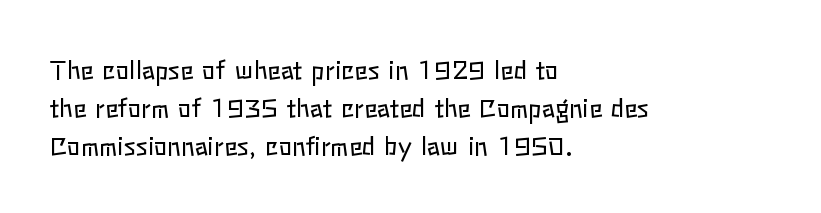
The font's upright variant was chosen for this text. The specimen omits any rule beneath the text block's lines. All the whitespace from short lines collects on the right. Tracking here is standard; glyphs follow each other at the usual distance.
